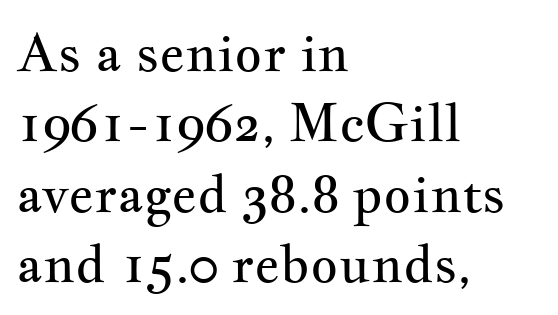
The designer went with a serif here, giving each stem small feet. Honestly, the row spacing looks completely unremarkable. Characters remain perfectly vertical along every line. The lines are quadded left. The passage shown is typed in a proportional face where columns would drift.
